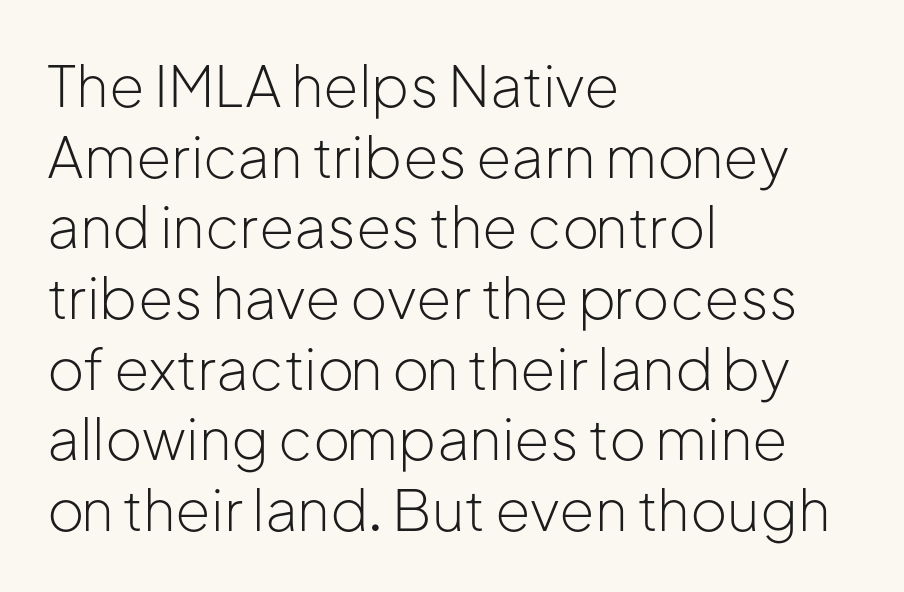
The image shows 57 px light sans-serif type, upright; set left-aligned, line spacing 1.24x, normal letter spacing, not underlined; low stroke contrast and a medium x-height.
